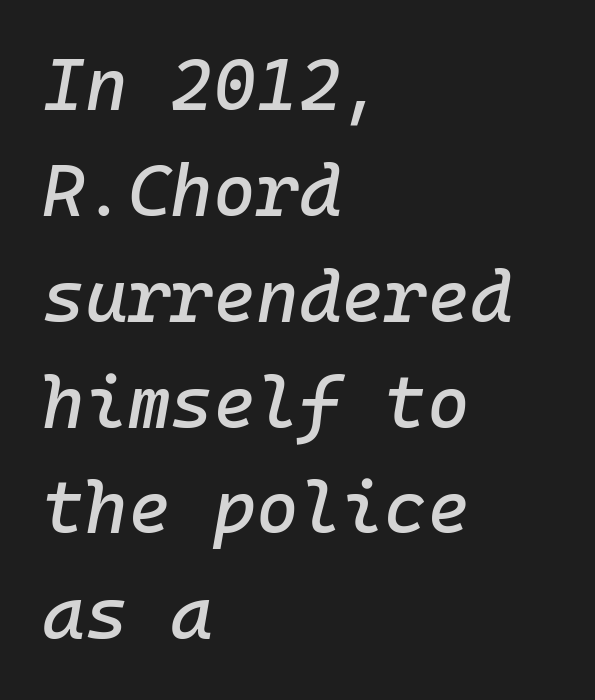
Q: Is the text italic (slanted)? A: Yes, it leans right by about 10 degrees.
Q: Is the text underlined? A: No.
Q: How is the paragraph aligned? A: Left-aligned.
Q: Is the spacing between letters normal or unusually wide? A: Normal.
Q: Is the spacing between lines tight, normal or loose? A: Normal.
Q: Width (condensed, normal, or wide)? A: Normal.
Q: Stroke contrast? A: Low.
Q: x-height? A: Medium.
Q: Monospaced? A: Yes.
